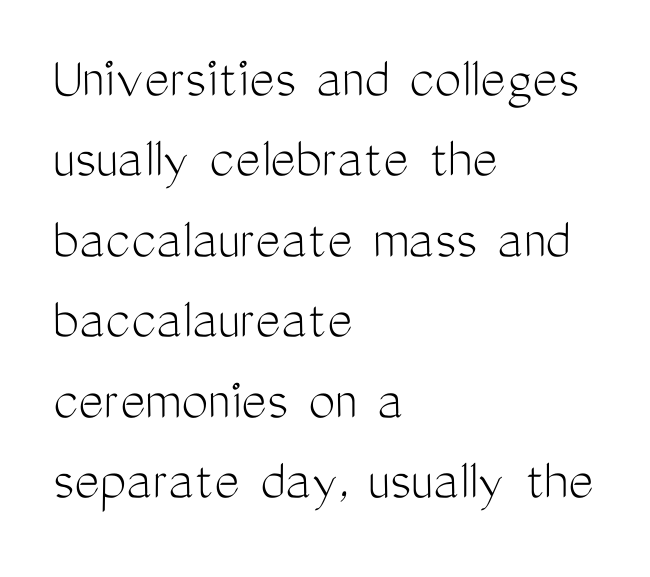
{"serif": "no", "italic": "no", "bold": "no", "weight": "light", "width": "condensed", "stroke_contrast": "medium", "x_height": "medium", "monospaced": "no", "underline": "no", "align": "left", "line_spacing": "normal", "line_spacing_ratio": 1.34, "letter_spacing": "normal", "letter_spacing_em": 0.0, "glyph_px": 60}
